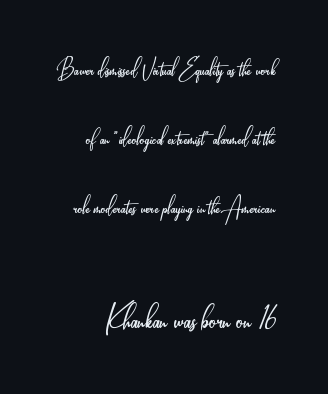
Glyph-to-glyph distance matches everyday printed text. Leading is clearly above the norm, producing a sparse column. The block sitting lower on the canvas is the one with enlarged characters. Weight: not bold — regular or lighter.
